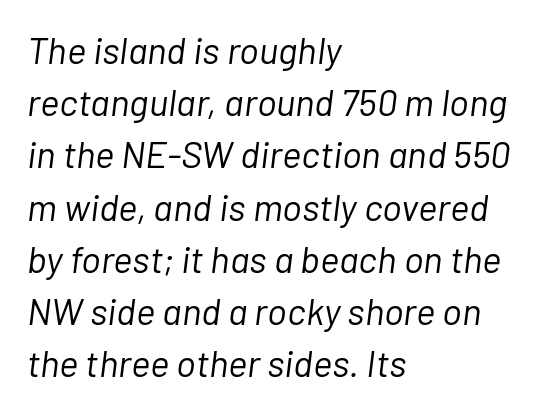
Glyph-to-glyph distance matches everyday printed text. Casual observation: everything's shoved over to the left. Check the space under the baseline: it is left empty. Italic: yes, the glyphs are oblique. Notice how descenders clear the ascenders below comfortably — that's standard leading.
